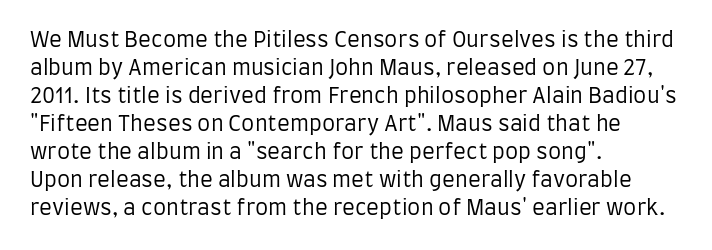
{"italic": "no", "bold": "no", "underline": "no", "align": "left", "line_spacing": "normal", "line_spacing_ratio": 1.33, "letter_spacing": "normal", "letter_spacing_em": 0.0, "glyph_px": 21}
